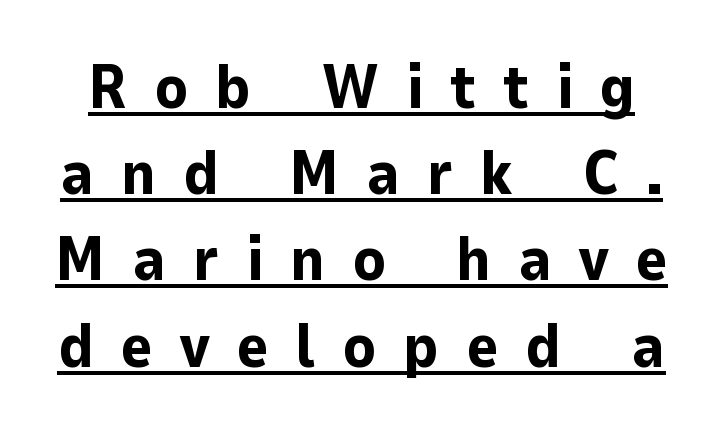
The image shows 62 px bold sans-serif type, upright; set normal line spacing (1.39x), unusually wide letter spacing (+0.43 em), underlined; low stroke contrast and a medium x-height.
